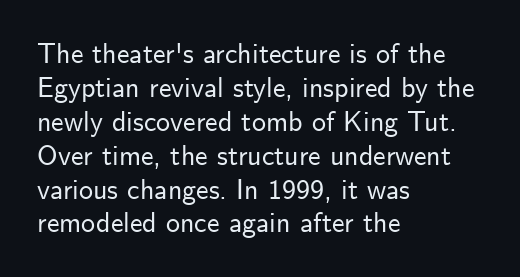
{"serif": "no", "italic": "no", "width": "normal", "stroke_contrast": "low", "x_height": "small", "monospaced": "no", "underline": "no", "align": "left", "line_spacing_ratio": 1.21, "letter_spacing": "normal", "letter_spacing_em": 0.0, "glyph_px": 28}
